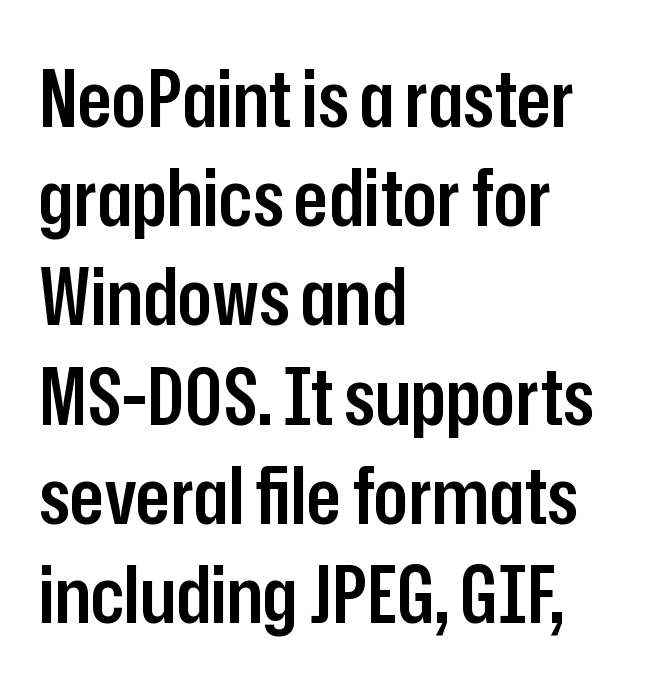
The image shows 80 px semibold, condensed sans-serif type, upright; set left-aligned, line spacing 1.24x, normal letter spacing, not underlined; low stroke contrast and a medium x-height.
